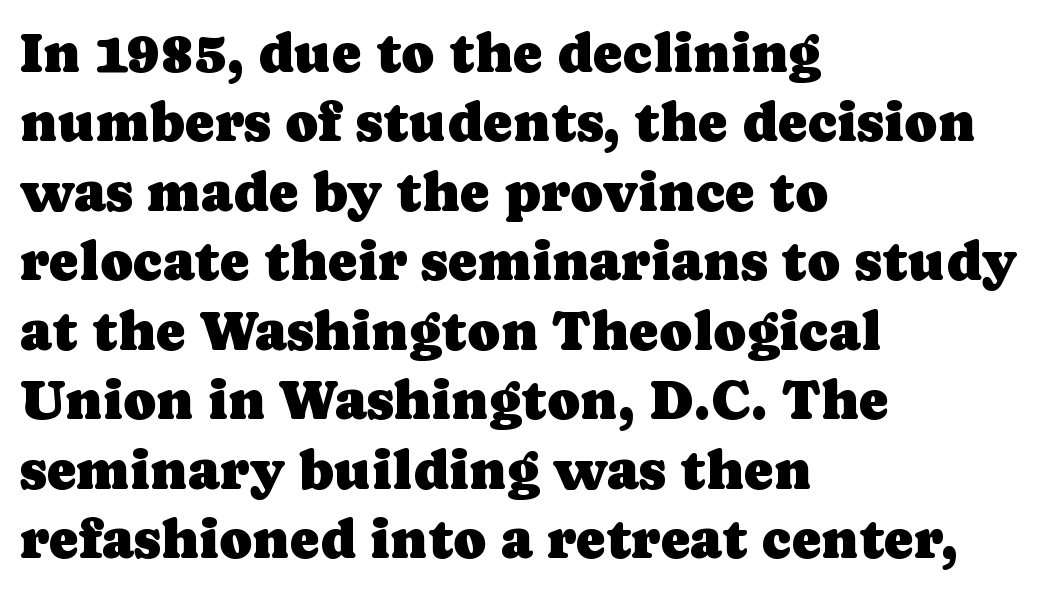
Q: Is the text italic (slanted)? A: No, it is upright.
Q: Is the typeface a serif or a sans-serif typeface? A: Serif.
Q: Is the text underlined? A: No.
Q: How is the paragraph aligned? A: Left-aligned.
Q: Is the spacing between letters normal or unusually wide? A: Normal.
Q: Width (condensed, normal, or wide)? A: Normal.
Q: Stroke contrast? A: Low.
Q: x-height? A: Medium.
Q: Monospaced? A: No.
